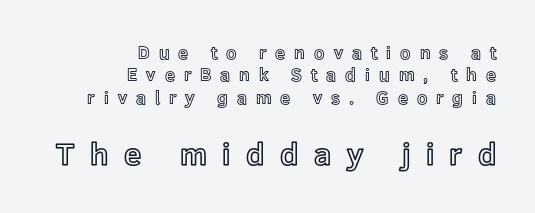
{"italic": "no", "width": "normal", "x_height": "medium", "monospaced": "no", "underline": "no", "align": "right", "line_spacing_ratio": 1.24, "letter_spacing": "wide", "letter_spacing_em": 0.5, "larger_block": "second", "size_ratio": 1.72, "glyph_px": 31}
